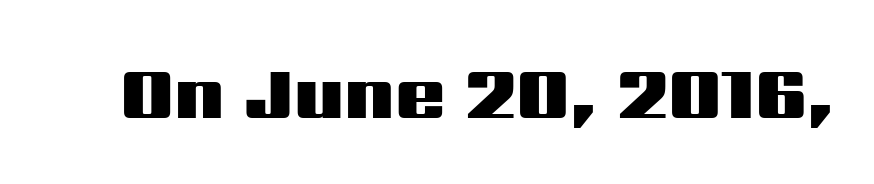
The image shows 74 px heavy, wide sans-serif type, upright; set normal letter spacing, not underlined; medium stroke contrast and a medium x-height.
